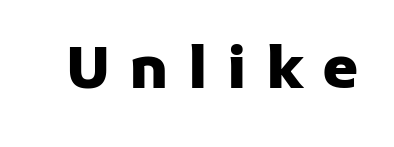
The line texture is sparse and dotted thanks to wide tracking. The typesetting leans heavy: a genuine bold. You could not count columns in this text — the font is proportionally spaced. You can tell from the bare stems that sans-serif type was used. A roman cut, with each character standing at attention. The baseline area is clear.
